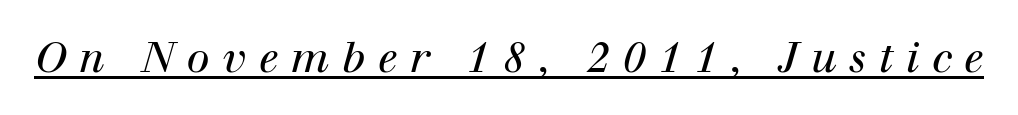
These lines have a slow, spaced-out rhythm from letter to letter. The passage shown is typeset with a serif family. Varying glyph widths throughout — classic text-font behaviour. The face used here has a pronounced slope to its letters. Compared with undecorated copy, this sample adds a rule below the words.
